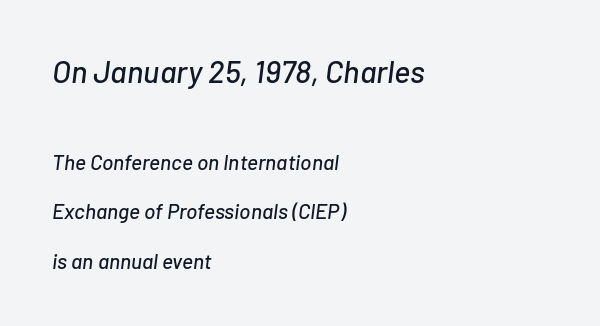
{"italic": "yes", "lean": "right", "slant_degrees": 7, "width": "normal", "stroke_contrast": "low", "x_height": "medium", "monospaced": "no", "underline": "no", "align": "left", "line_spacing": "loose", "line_spacing_ratio": 2.34, "letter_spacing": "normal", "letter_spacing_em": 0.0, "larger_block": "first", "size_ratio": 1.48, "glyph_px": 31}
